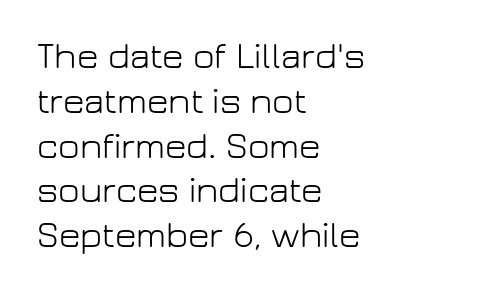
Caption: standard tracking, unaltered. Classification — sans serif. These lines are set flush left with a ragged right edge. No letter is thick-stroked: the sample isn't bold.
